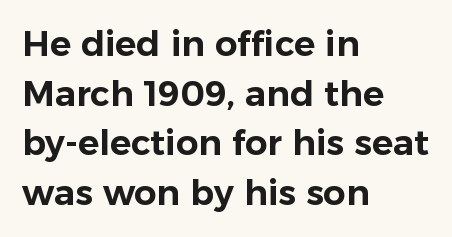
Whoever set this chose a conventional vertical rhythm. Spacing verdict: proportional, widths tailored to each character. Teacher's note: observe the even left margin — that is flush-left alignment. This sample uses a sans-serif face. The gaps between neighbouring characters are ordinary and unremarkable. The gap between lines stays unmarked.
